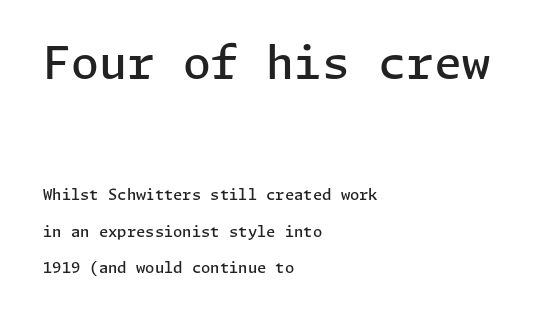
Check under the words: just untouched page. It's the straight-up-and-down kind of type. The lines are quadded left. The face used here is rendered with its standard letterfit. What weight is shown? A semibold, between regular and bold.
